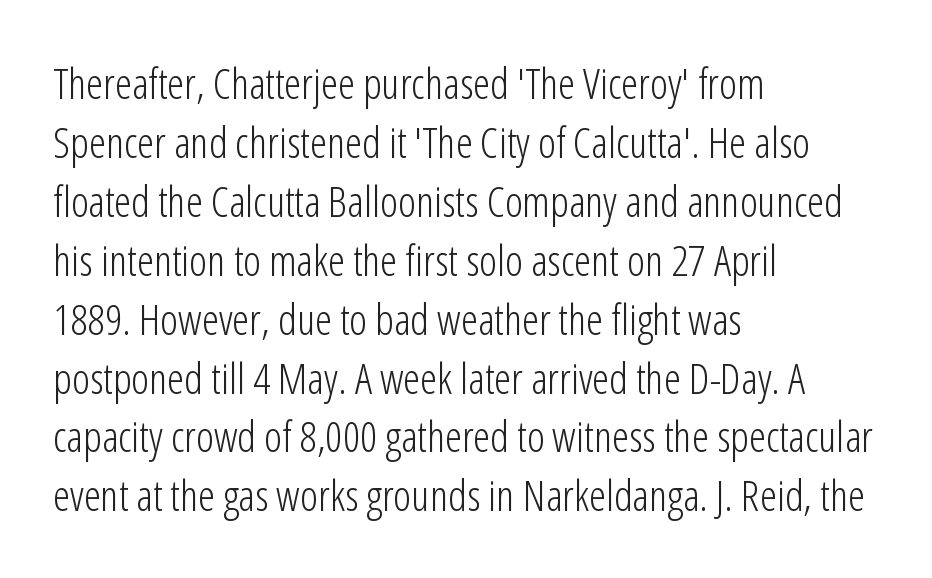
Q: Is the text bold? A: No.
Q: Is the text italic (slanted)? A: No, it is upright.
Q: Is the typeface a serif or a sans-serif typeface? A: Sans-serif.
Q: Is the text underlined? A: No.
Q: How is the paragraph aligned? A: Left-aligned.
Q: Is the spacing between letters normal or unusually wide? A: Normal.
Q: Is the spacing between lines tight, normal or loose? A: Normal.
Q: Width (condensed, normal, or wide)? A: Condensed.
Q: Stroke contrast? A: Low.
Q: x-height? A: Medium.
Q: Monospaced? A: No.
